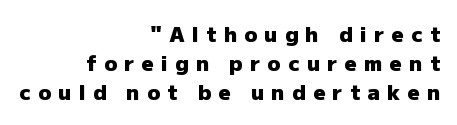
Q: Is the text bold? A: Yes.
Q: Is the text italic (slanted)? A: No, it is upright.
Q: Is the text underlined? A: No.
Q: How is the paragraph aligned? A: Right-aligned.
Q: Is the spacing between letters normal or unusually wide? A: Unusually wide.
Q: Is the spacing between lines tight, normal or loose? A: Normal.
